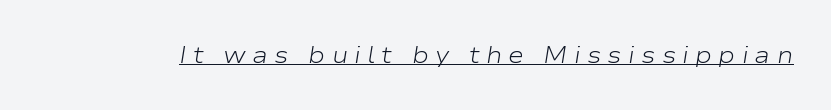
Q: Is the text bold? A: No.
Q: Is the text italic (slanted)? A: Yes, it leans right by about 9 degrees.
Q: Is the text underlined? A: Yes.
Q: Is the spacing between letters normal or unusually wide? A: Unusually wide.
